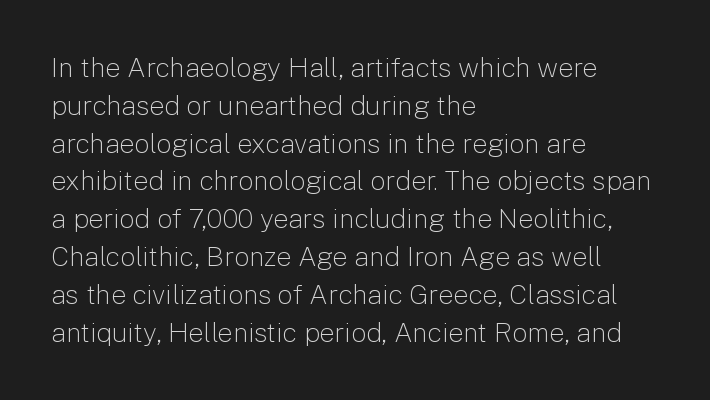
{"italic": "no", "bold": "no", "underline": "no", "align": "left", "line_spacing": "normal", "line_spacing_ratio": 1.4, "letter_spacing": "normal", "letter_spacing_em": 0.0, "glyph_px": 27}
